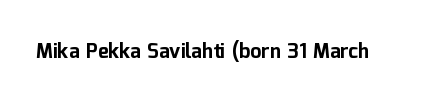
{"italic": "no", "bold": "yes", "underline": "no", "letter_spacing": "normal", "letter_spacing_em": 0.0, "glyph_px": 20}
